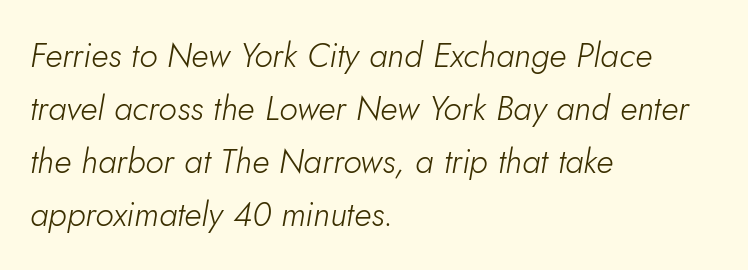
How are the letters spaced? Ordinarily, with no added tracking. The text block is weighted toward the left margin, trailing off unevenly rightward. Is the type heavy? It reads as light-to-regular instead. Rendered with sloped, italic letterforms.
